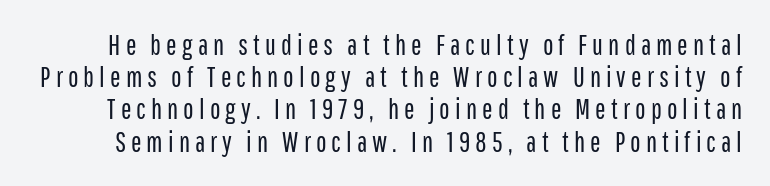
The image shows 28 px regular-weight, condensed sans-serif type, upright; set tight line spacing (1.15x), not underlined; low stroke contrast and a medium x-height.
